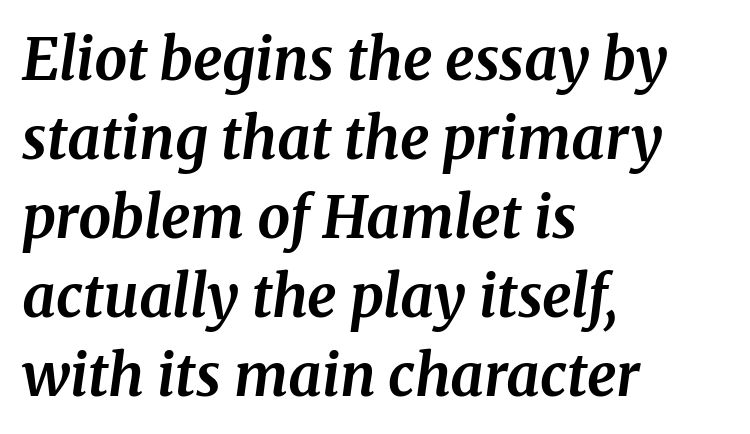
{"serif": "yes", "italic": "yes", "lean": "right", "slant_degrees": 8, "bold": "yes", "weight": "bold", "width": "normal", "stroke_contrast": "medium", "x_height": "medium", "monospaced": "no", "underline": "no", "align": "left", "line_spacing": "normal", "line_spacing_ratio": 1.36, "letter_spacing": "normal", "letter_spacing_em": 0.0, "glyph_px": 58}
